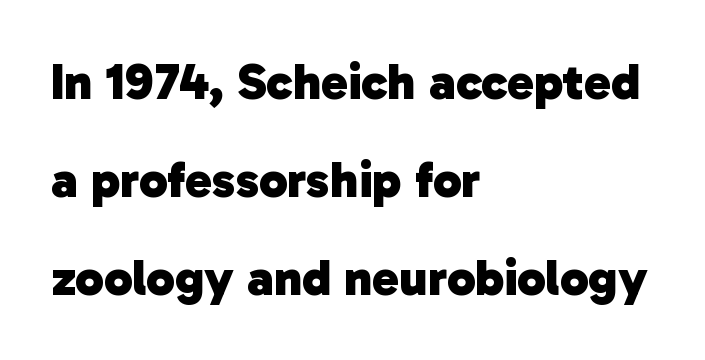
Baseline-to-baseline distance is far greater than the letter height. Think of a printed novel: that variable character pitch is what you see here. The type is set solid horizontally, with unmodified tracking. Casual observation: everything's shoved over to the left. Pretty heavy lettering here — definitely bold. What kind of face is this? One without serifs — a sans.
